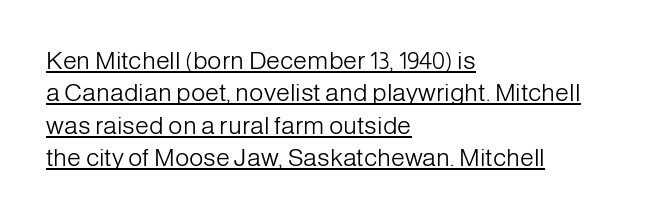
Weight class: somewhere from thin through regular. The passage shown stacks its lines at a standard gap. Casual observation: everything's shoved over to the left. Quick note: not italic, upright.
